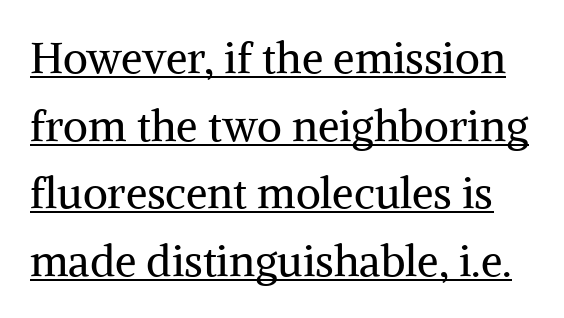
Q: Is the text bold? A: No.
Q: Is the text italic (slanted)? A: No, it is upright.
Q: Is the typeface a serif or a sans-serif typeface? A: Serif.
Q: Is the text underlined? A: Yes.
Q: Is the spacing between letters normal or unusually wide? A: Normal.
Q: Is the spacing between lines tight, normal or loose? A: Normal.
Q: Width (condensed, normal, or wide)? A: Normal.
Q: Stroke contrast? A: Medium.
Q: x-height? A: Medium.
Q: Monospaced? A: No.
